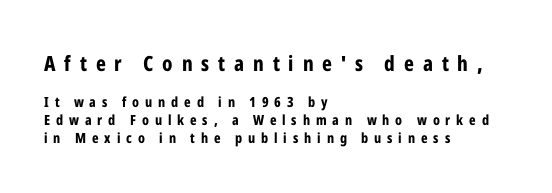
{"italic": "no", "bold": "yes", "underline": "no", "align": "left", "line_spacing": "normal", "line_spacing_ratio": 1.32, "letter_spacing": "wide", "letter_spacing_em": 0.42, "larger_block": "first", "size_ratio": 1.5, "glyph_px": 21}
